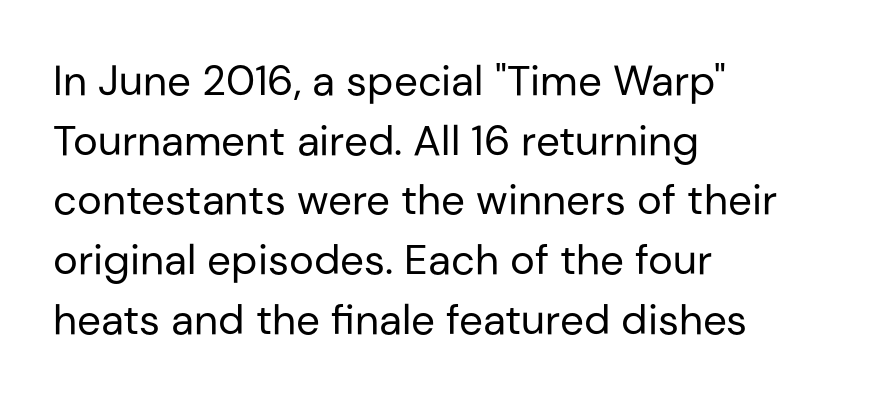
{"serif": "no", "italic": "no", "bold": "no", "weight": "regular", "width": "normal", "stroke_contrast": "low", "x_height": "medium", "monospaced": "no", "underline": "no", "align": "left", "line_spacing": "normal", "line_spacing_ratio": 1.42, "letter_spacing": "normal", "letter_spacing_em": 0.0, "glyph_px": 42}
